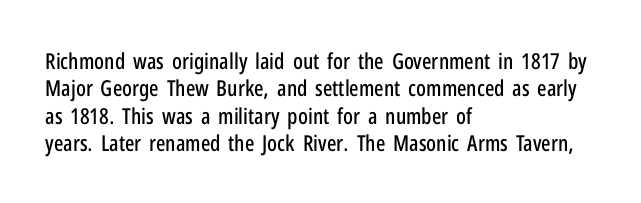
The lines are quadded left. Bare-footed words on every line. Notice how the stems are strictly vertical — no italics here. The gaps between neighbouring characters are ordinary and unremarkable.
